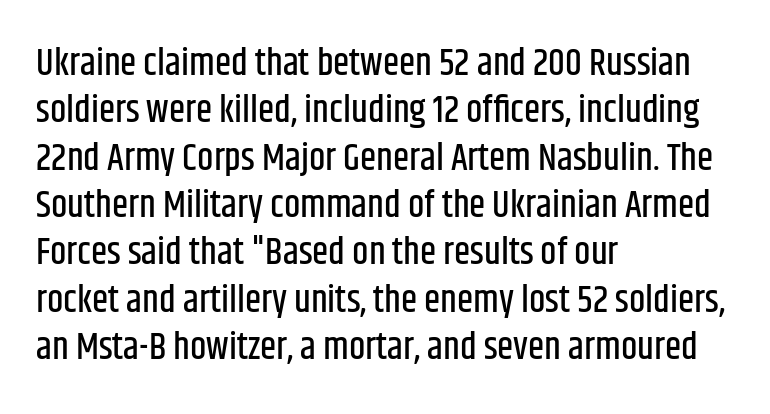
The image shows 37 px condensed sans-serif type, upright; set left-aligned, normal line spacing (1.28x), normal letter spacing, not underlined; low stroke contrast and a large x-height.
